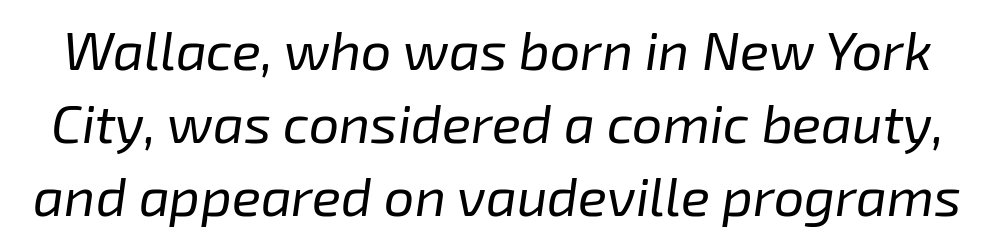
The cut favours lightness, reaching ordinary text weight at its darkest. Letters rest on an invisible, unmarked baseline. The font's italic variant was chosen for this text. Each letter keeps its own natural width here, so spacing adapts to shape.
